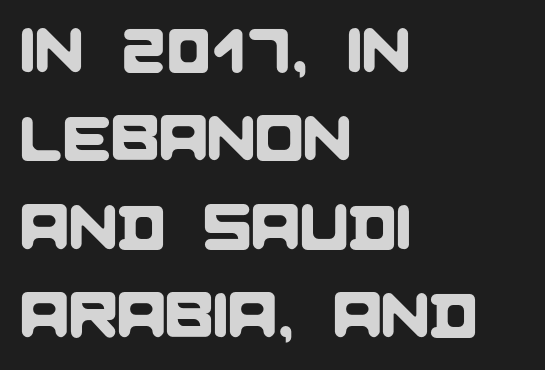
{"serif": "no", "width": "normal", "stroke_contrast": "low", "x_height": "large", "monospaced": "no", "underline": "no", "align": "left", "line_spacing": "normal", "line_spacing_ratio": 1.38, "letter_spacing": "normal", "letter_spacing_em": 0.0, "glyph_px": 64}
